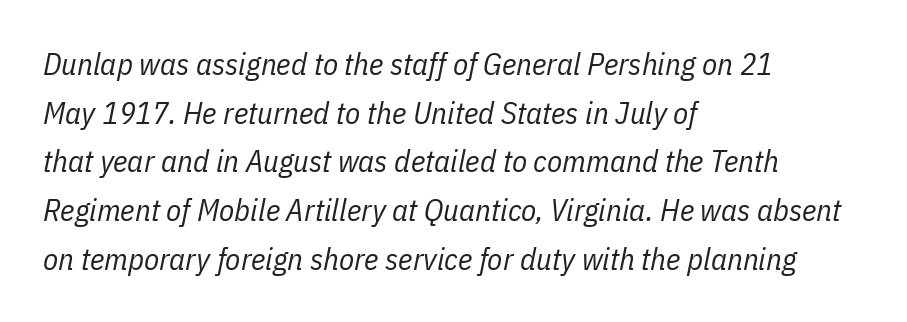
Q: Is the text bold? A: No.
Q: Is the text italic (slanted)? A: Yes, it leans right by about 11 degrees.
Q: Is the text underlined? A: No.
Q: How is the paragraph aligned? A: Left-aligned.
Q: Is the spacing between letters normal or unusually wide? A: Normal.
Q: Is the spacing between lines tight, normal or loose? A: Normal.
Q: Width (condensed, normal, or wide)? A: Condensed.
Q: Stroke contrast? A: Low.
Q: x-height? A: Medium.
Q: Monospaced? A: No.
